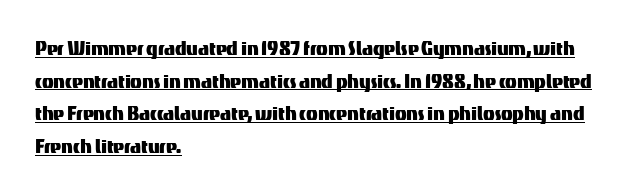
This sample keeps an unexceptional amount of space between lines. Italic: no, the glyphs are upright roman. This rendering uses left alignment, leaving the right contour irregular. Glyph-to-glyph distance matches everyday printed text. The lettering is marked with a stroke running underneath it.
